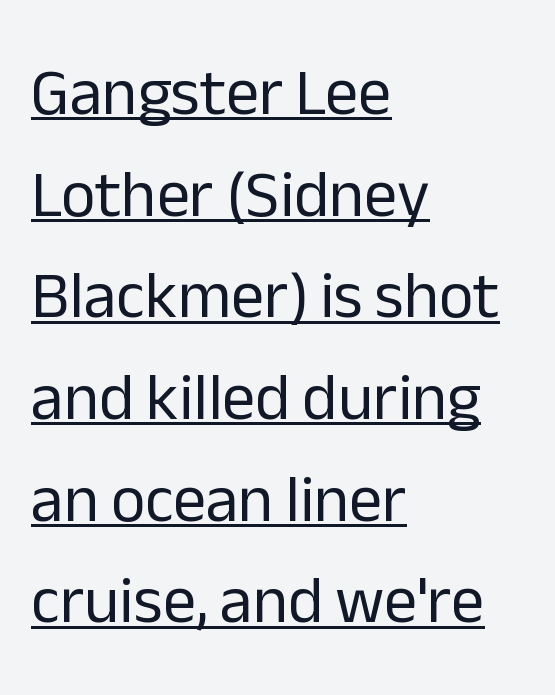
Compared with undecorated copy, this sample adds a rule below the words. Nothing unusual about the tracking: characters are spaced as the font intends. The leading is moderate, giving the passage an even texture. Think of a printed novel: that variable character pitch is what you see here. The text was rendered using a sans face with plain stroke endings. Leftover space on each line is placed entirely after the last word.
